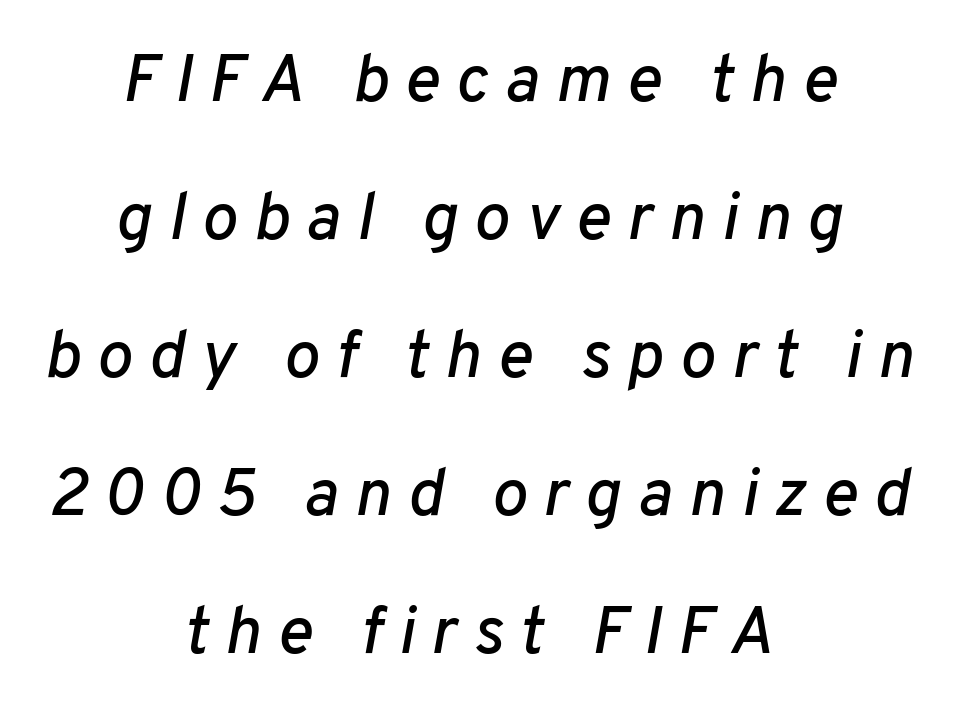
These lines stack symmetrically, like a column narrowing and widening about its center. The letters advance in unequal steps, a hallmark of proportional type. Beneath every word, the page is bare. Quick note: italic. What stands out about the letter spacing? Its width — letters are far apart. The line-height multiplier appears high, well above default.
